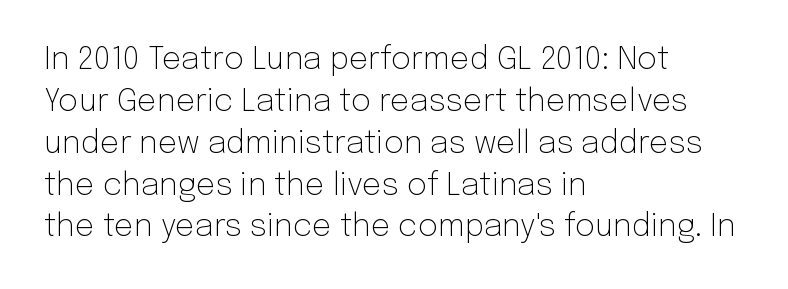
Is there any slant? The stems are plumb. The rendering uses a moderate line-height, typical for paragraphs. The rendering shows plain stroke endings on the letterforms — a sans-serif design. A clean baseline with only descenders dipping below it.
